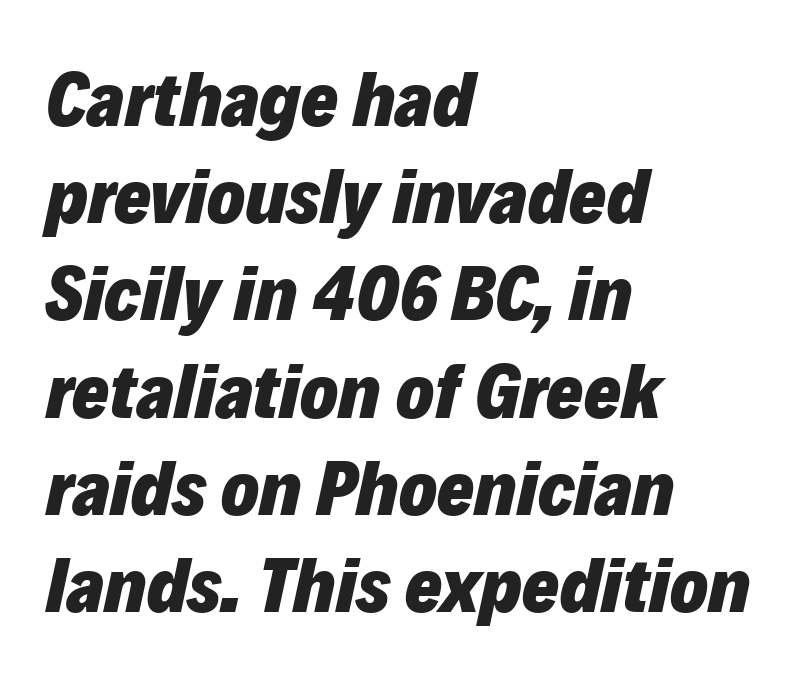
If you drew a line through each stem, it would be angled. A full-strength bold gives these letters their thick strokes. You could not count columns in this text — the font is proportionally spaced. In CSS terms this would be text-align: left. Clear beneath every line of the passage. Tracking value appears to be zero — textbook default spacing.
